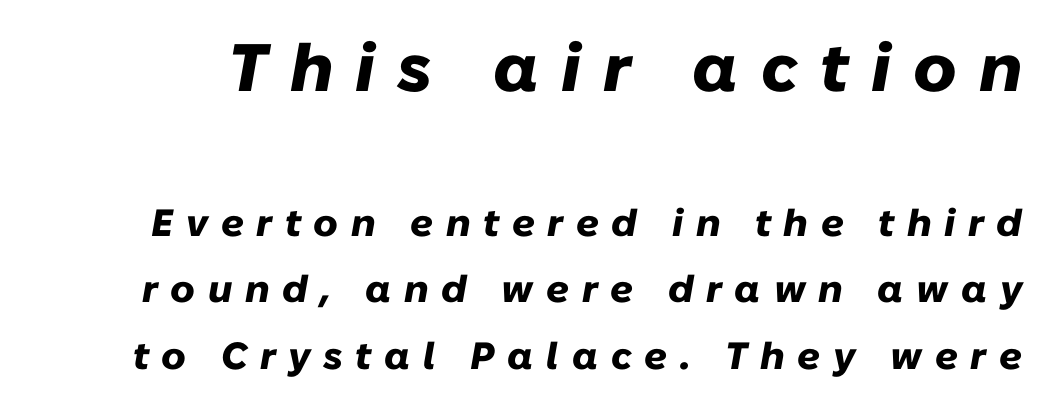
You could only call the tracking loose — the letters float apart. Typesetter's note: full bold, strokes at maximum text heaviness. Letters rest on an invisible, unmarked baseline. The rendering applies a slant to the glyphs.
